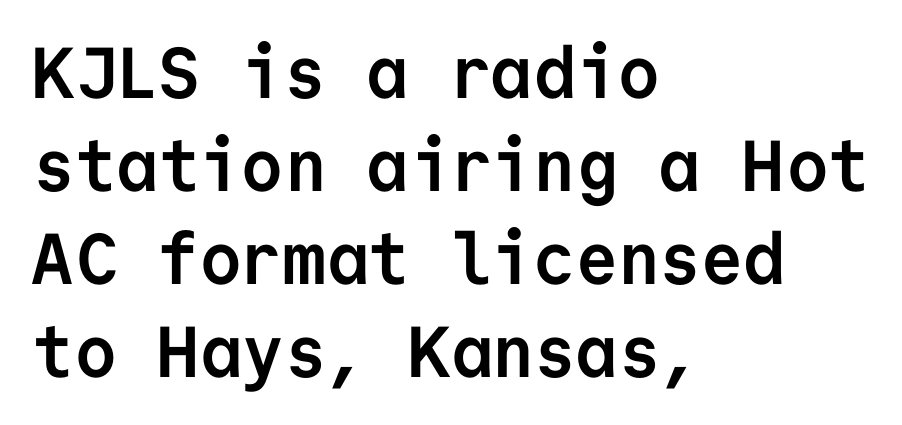
The image shows 72 px semibold sans-serif type, upright, monospaced; set left-aligned, normal line spacing (1.29x), normal letter spacing, not underlined; low stroke contrast and a medium x-height.
